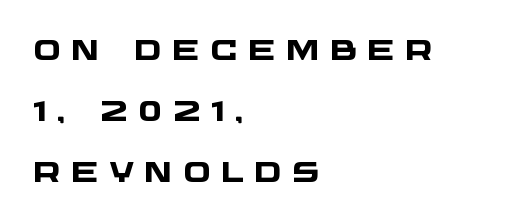
The image shows 29 px heavy, wide sans-serif type; set left-aligned, loose line spacing (2.1x), unusually wide letter spacing (+0.36 em), not underlined; low stroke contrast and a large x-height.
